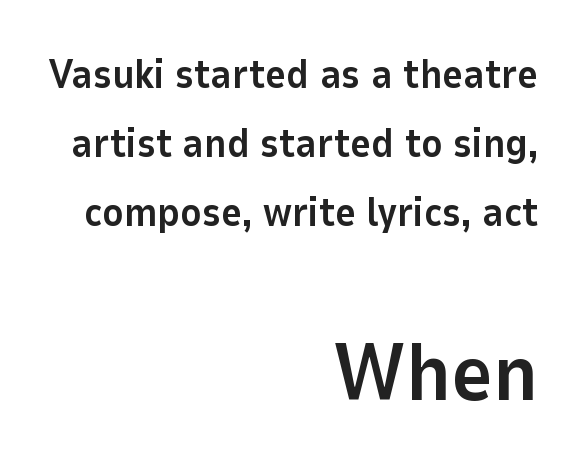
Ascenders rise straight up at ninety degrees. A dark, heavy texture on the line: the type is bold. A clean baseline with only descenders dipping below it. This rendering leaves character spacing at its baseline value. Of the two passages, the one underneath uses the larger point size. Line endings align vertically; line beginnings do not.
